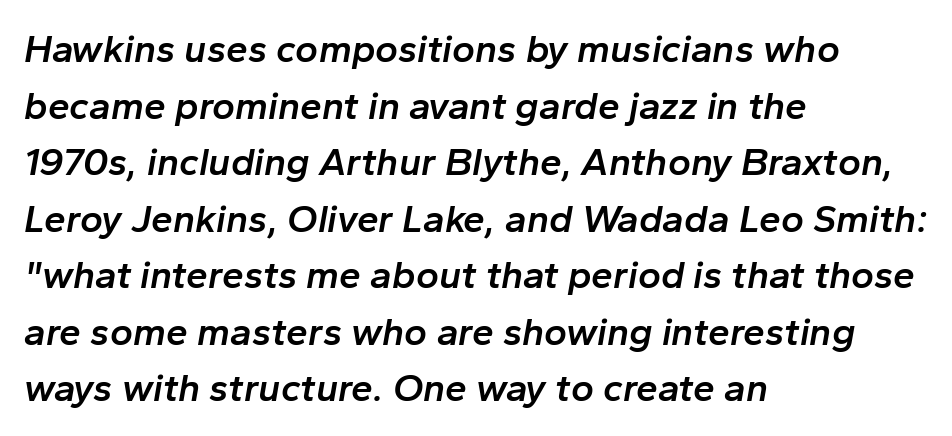
The image shows 39 px semibold type, italic (leaning right); set left-aligned, normal line spacing (1.45x), normal letter spacing, not underlined; low stroke contrast and a medium x-height.
